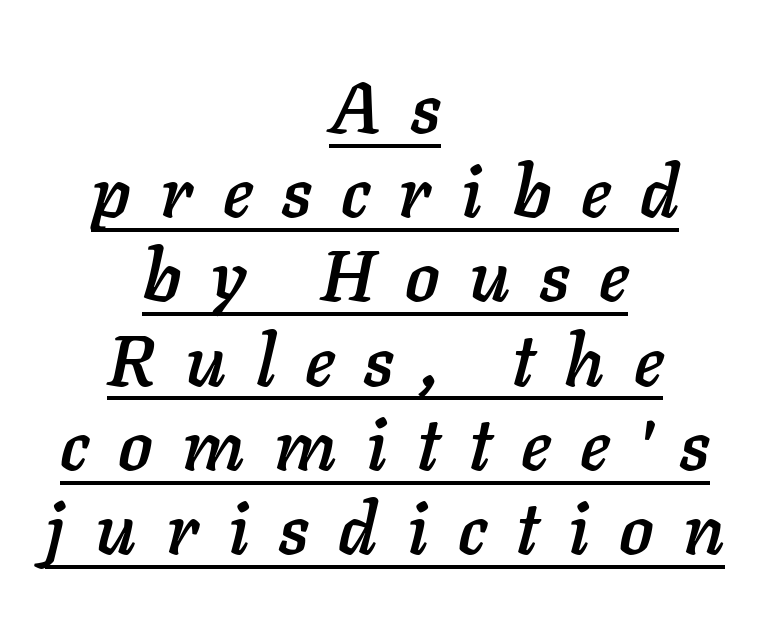
Students, note that the glyphs here are deliberately spaced far apart. Has an underline been added? It has. The whitespace from short lines is split evenly between both sides. The rendering uses natural spacing where letterforms have individual widths. The lettering tilts uniformly, giving the passage an italic look.
